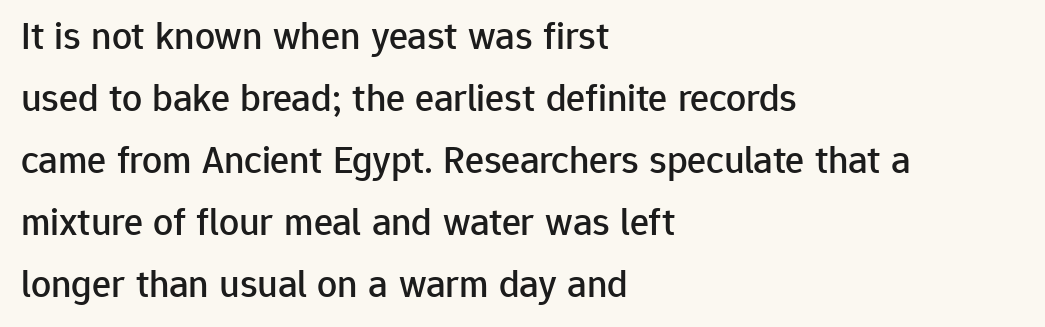
{"serif": "no", "italic": "no", "width": "normal", "stroke_contrast": "low", "x_height": "medium", "monospaced": "no", "underline": "no", "align": "left", "line_spacing": "normal", "line_spacing_ratio": 1.55, "letter_spacing": "normal", "letter_spacing_em": 0.0, "glyph_px": 40}
